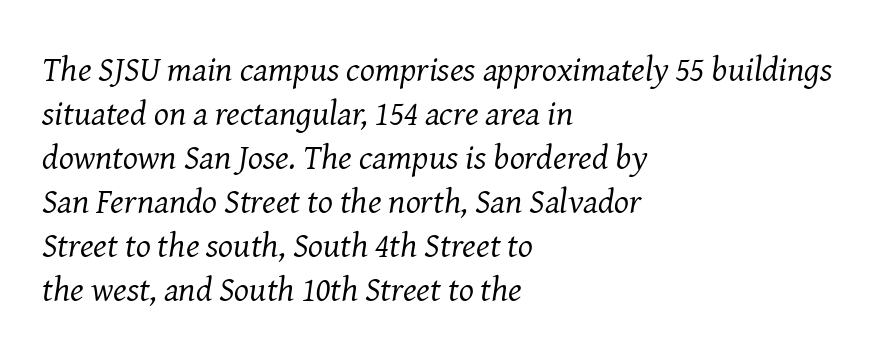
{"serif": "yes", "italic": "yes", "lean": "right", "slant_degrees": 8, "bold": "no", "weight": "regular", "width": "normal", "stroke_contrast": "medium", "x_height": "medium", "monospaced": "no", "underline": "no", "align": "left", "line_spacing": "normal", "line_spacing_ratio": 1.26, "letter_spacing": "normal", "letter_spacing_em": 0.0, "glyph_px": 35}
